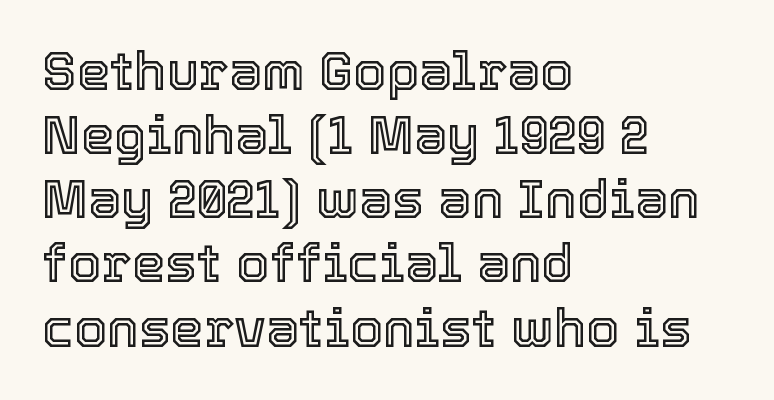
{"italic": "no", "width": "normal", "x_height": "medium", "monospaced": "no", "underline": "no", "align": "left", "line_spacing_ratio": 1.21, "letter_spacing": "normal", "letter_spacing_em": 0.0, "glyph_px": 53}
